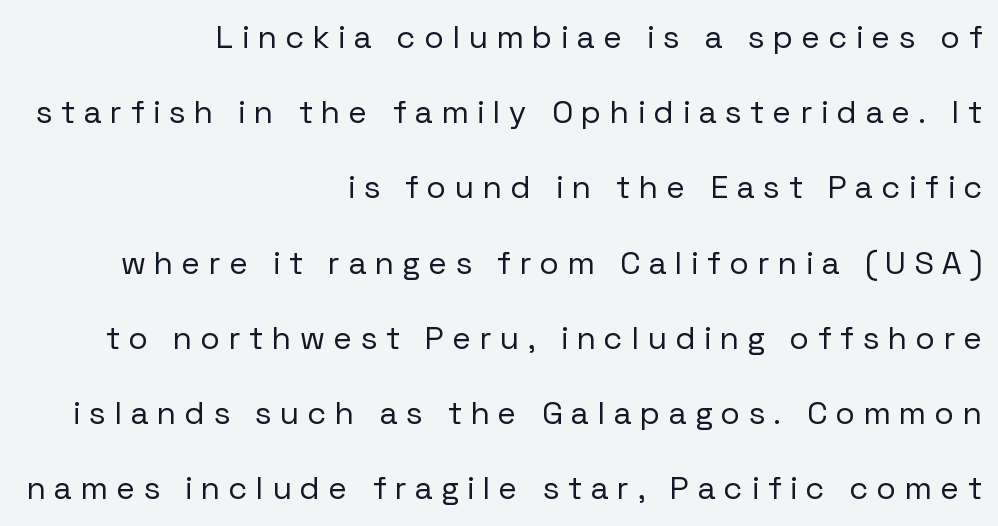
{"serif": "no", "italic": "no", "bold": "no", "weight": "regular", "width": "normal", "stroke_contrast": "low", "x_height": "medium", "monospaced": "no", "underline": "no", "align": "right", "line_spacing": "loose", "line_spacing_ratio": 2.35, "letter_spacing": "wide", "letter_spacing_em": 0.28, "glyph_px": 32}
